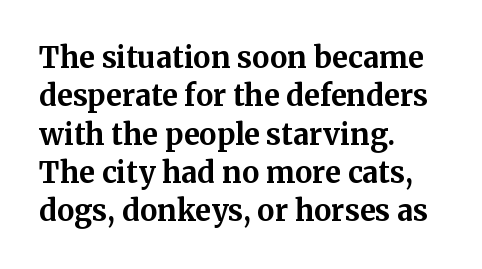
Q: Is the text bold? A: Yes.
Q: Is the text italic (slanted)? A: No, it is upright.
Q: Is the typeface a serif or a sans-serif typeface? A: Serif.
Q: Is the text underlined? A: No.
Q: How is the paragraph aligned? A: Left-aligned.
Q: Is the spacing between letters normal or unusually wide? A: Normal.
Q: Is the spacing between lines tight, normal or loose? A: Normal.
Q: Width (condensed, normal, or wide)? A: Normal.
Q: Stroke contrast? A: Medium.
Q: x-height? A: Medium.
Q: Monospaced? A: No.
